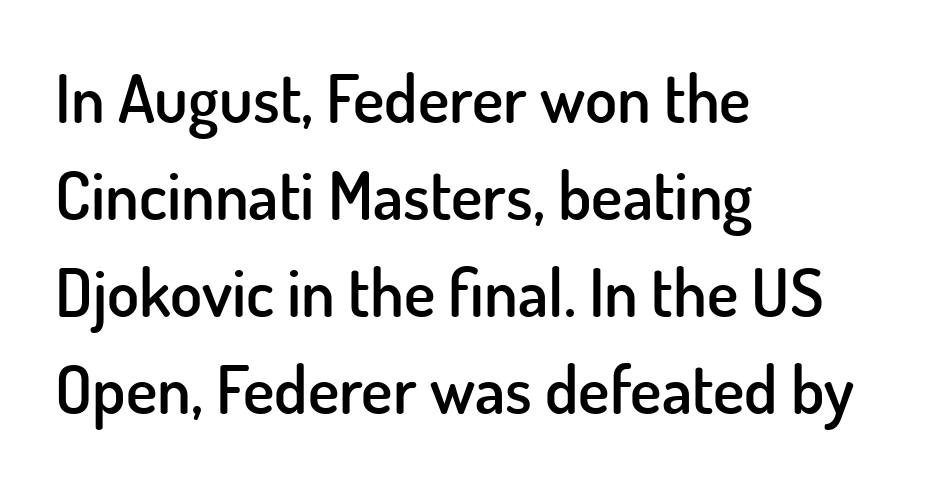
The image shows 66 px semibold sans-serif type, upright; set left-aligned, normal line spacing (1.47x), normal letter spacing, not underlined; low stroke contrast and a small x-height.
